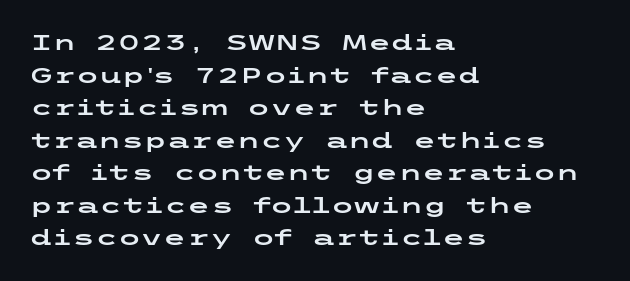
{"italic": "no", "underline": "no", "align": "left", "line_spacing": "normal", "line_spacing_ratio": 1.55, "letter_spacing": "normal", "letter_spacing_em": 0.0, "glyph_px": 21}
